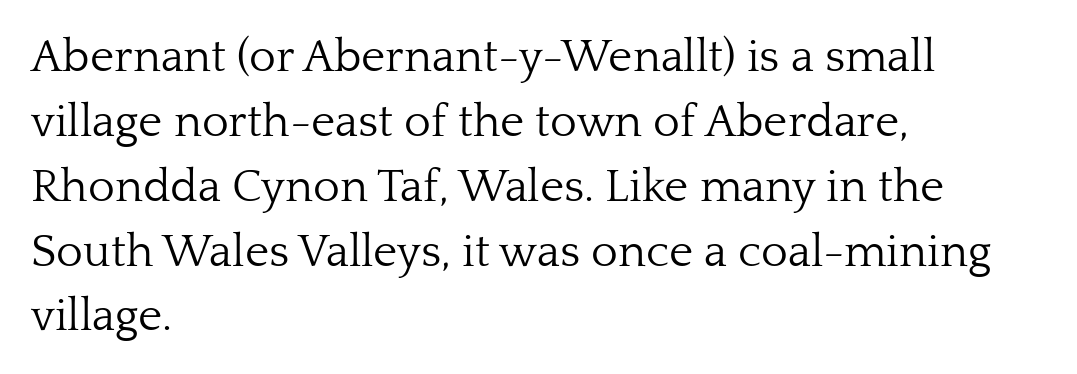
The image shows 46 px light serif type, upright; set left-aligned, normal line spacing (1.41x), normal letter spacing, not underlined; low stroke contrast and a medium x-height.
